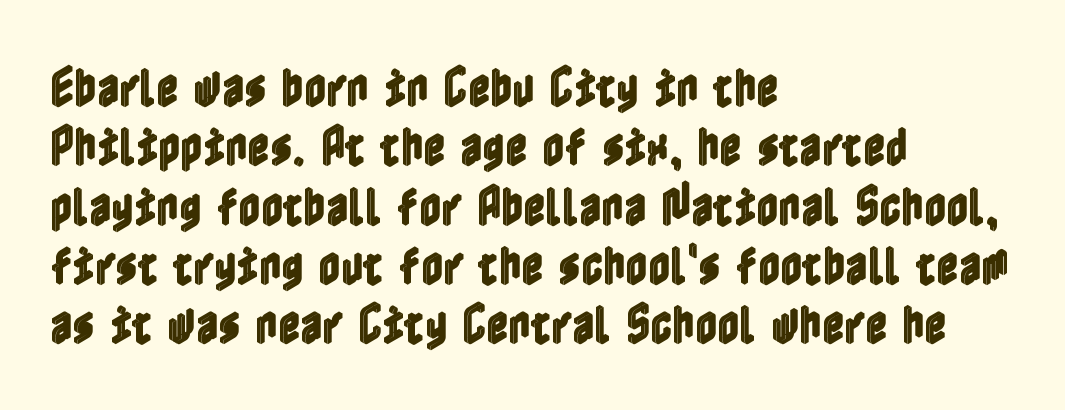
Q: Is the text italic (slanted)? A: No, it is upright.
Q: Is the text underlined? A: No.
Q: How is the paragraph aligned? A: Left-aligned.
Q: Is the spacing between letters normal or unusually wide? A: Normal.
Q: Is the spacing between lines tight, normal or loose? A: Normal.
Q: Width (condensed, normal, or wide)? A: Condensed.
Q: x-height? A: Medium.
